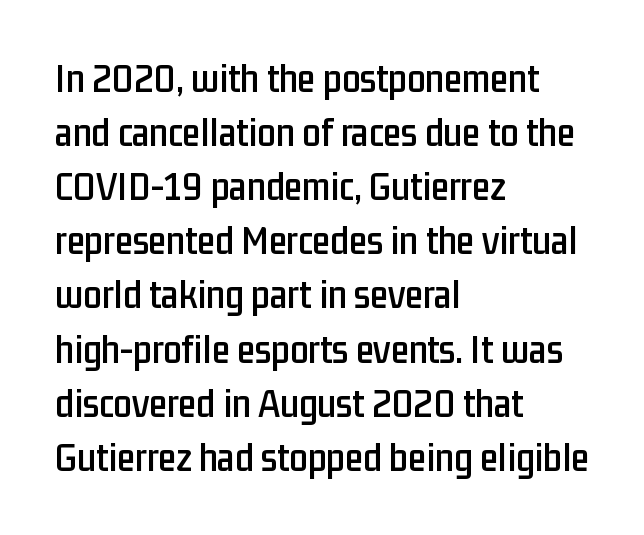
Q: Is the text italic (slanted)? A: No, it is upright.
Q: Is the typeface a serif or a sans-serif typeface? A: Sans-serif.
Q: Is the text underlined? A: No.
Q: How is the paragraph aligned? A: Left-aligned.
Q: Is the spacing between letters normal or unusually wide? A: Normal.
Q: Is the spacing between lines tight, normal or loose? A: Normal.
Q: Width (condensed, normal, or wide)? A: Condensed.
Q: Stroke contrast? A: Low.
Q: x-height? A: Medium.
Q: Monospaced? A: No.
